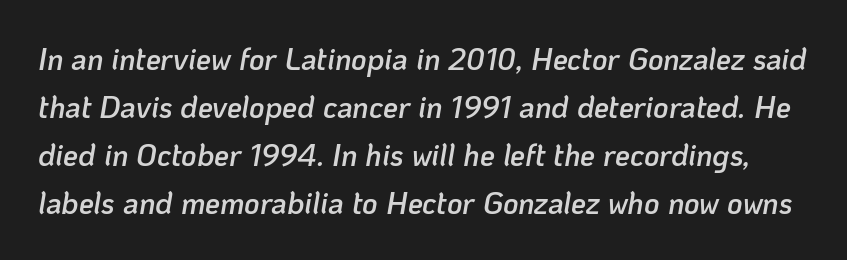
{"italic": "yes", "lean": "right", "slant_degrees": 10, "bold": "semi", "weight": "semibold", "width": "normal", "stroke_contrast": "low", "x_height": "medium", "monospaced": "no", "underline": "no", "line_spacing": "normal", "line_spacing_ratio": 1.6, "letter_spacing": "normal", "letter_spacing_em": 0.0, "glyph_px": 30}
